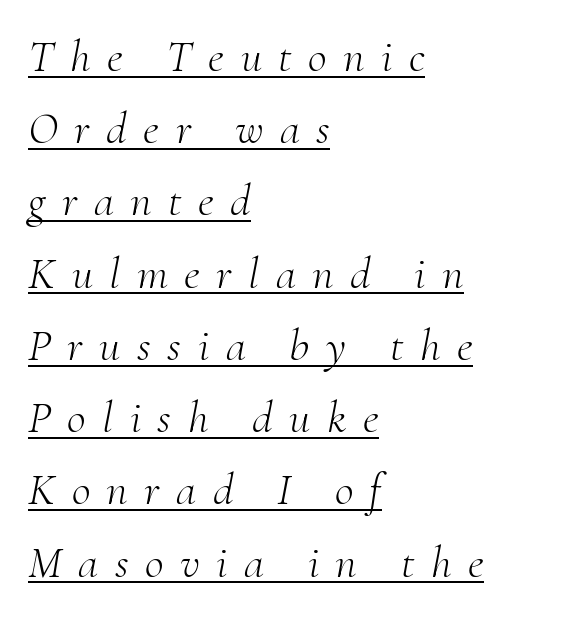
{"serif": "yes", "italic": "yes", "lean": "right", "slant_degrees": 10, "bold": "no", "weight": "light", "width": "normal", "stroke_contrast": "medium", "x_height": "small", "monospaced": "no", "underline": "yes", "align": "left", "line_spacing": "normal", "line_spacing_ratio": 1.57, "letter_spacing": "wide", "letter_spacing_em": 0.36, "glyph_px": 46}
